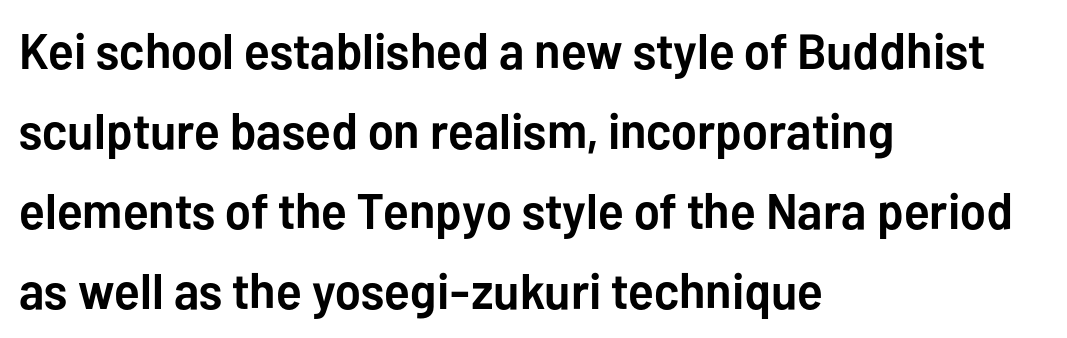
Does the copy run flush right? No — it runs flush left. Successive baselines arrive at the customary interval. The lettering stays uniformly vertical, giving the passage a roman look. These lines carry a lot of weight — the face is fully bold. Has an underline been added? It has not.
